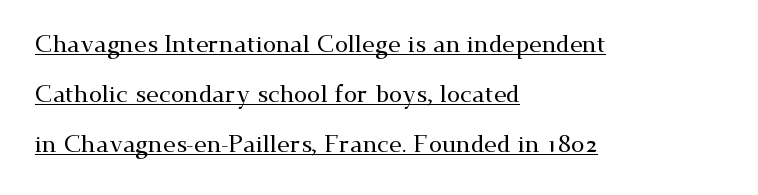
Here the glyphs are tracked normally, forming tight word shapes. The specimen reads as upright at a glance. If you measured baseline to baseline, you'd find a long distance. The rag falls on the right side of this text block.
